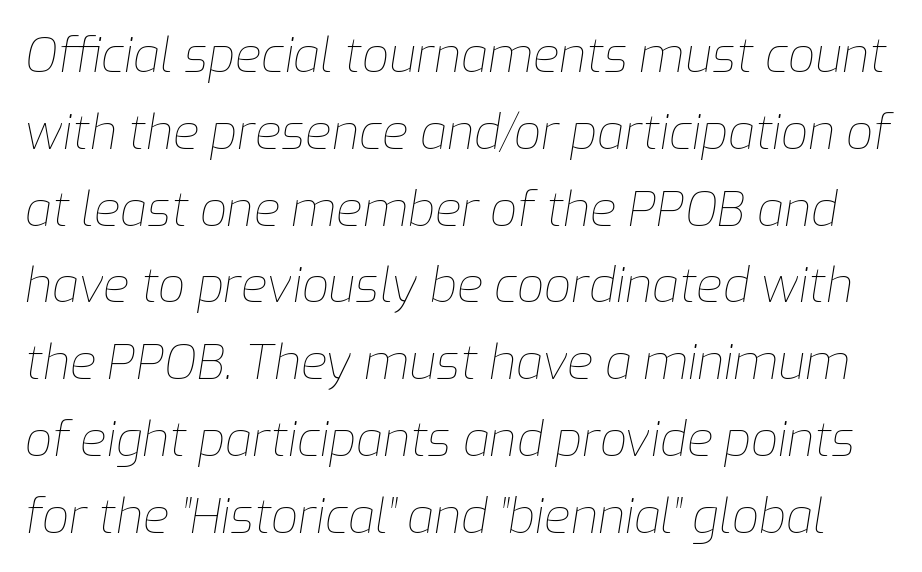
Proportional: the letters do not fall into vertical columns. The type is set solid horizontally, with unmodified tracking. Each row of text sits above clean, open space. Is there much room between lines? A standard amount, neither cramped nor airy.
